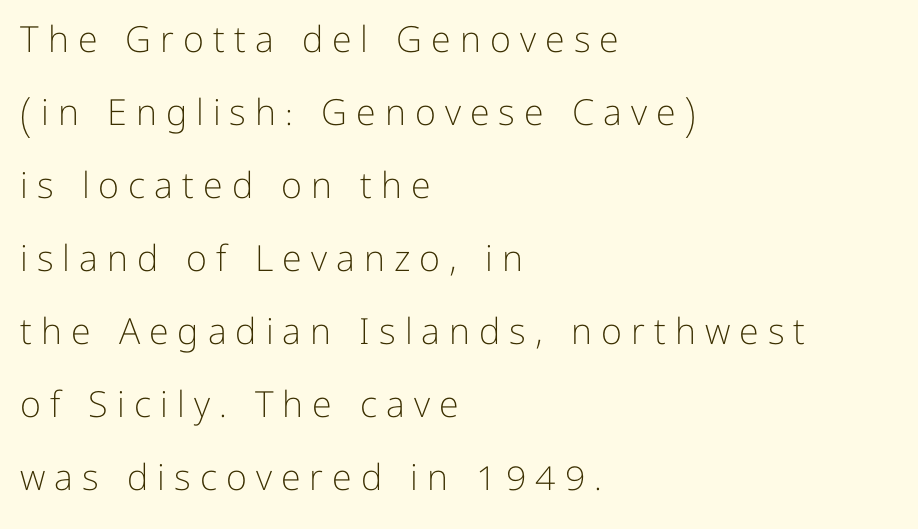
{"serif": "no", "italic": "no", "bold": "no", "weight": "light", "width": "normal", "stroke_contrast": "low", "x_height": "medium", "monospaced": "no", "underline": "no", "align": "left", "line_spacing": "loose", "line_spacing_ratio": 2.03, "letter_spacing": "wide", "letter_spacing_em": 0.25, "glyph_px": 36}
